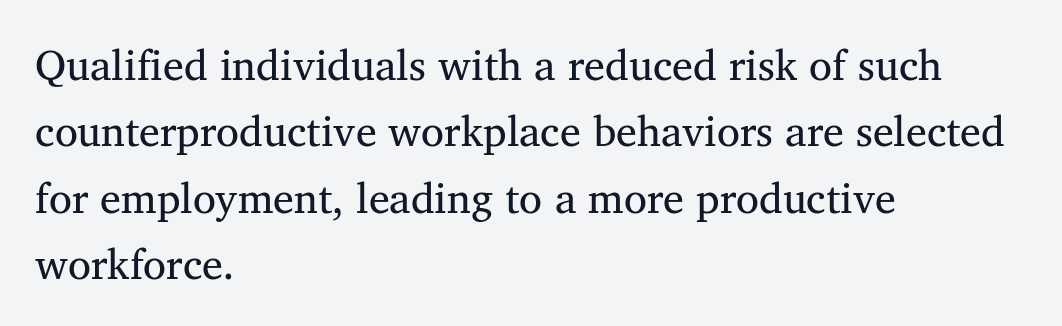
{"serif": "yes", "bold": "no", "weight": "regular", "width": "normal", "stroke_contrast": "medium", "x_height": "medium", "monospaced": "no", "underline": "no", "align": "left", "line_spacing": "normal", "line_spacing_ratio": 1.58, "letter_spacing": "normal", "letter_spacing_em": 0.0, "glyph_px": 42}
